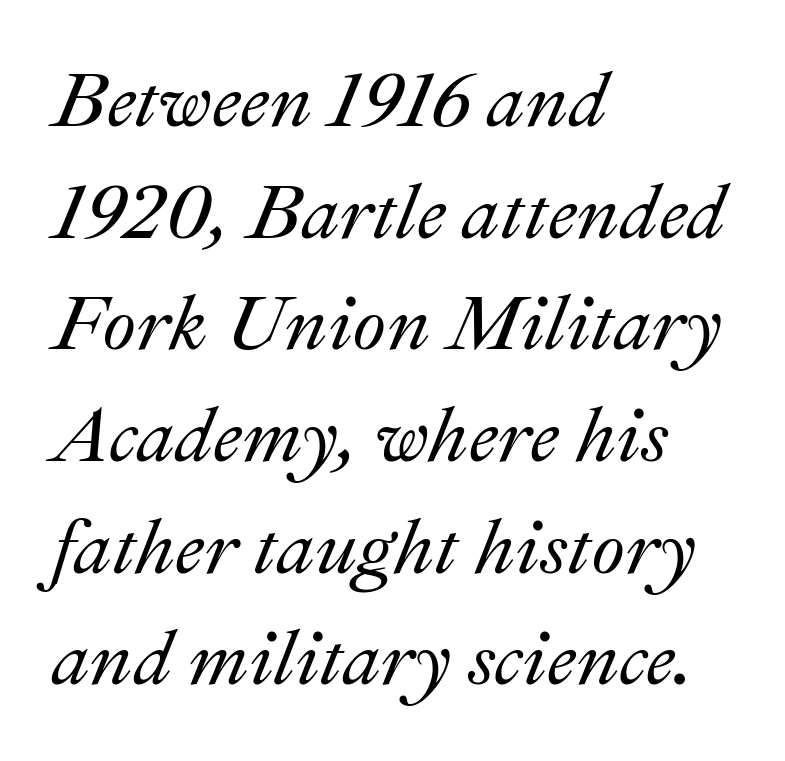
Line beginnings align vertically; line endings do not. The leading is moderate, giving the passage an even texture. Compared with ordinary roman type, these characters are visibly tilted. Is this a fixed-width face? No — the glyphs have proportional, varying widths. Tracking here is standard; glyphs follow each other at the usual distance.
